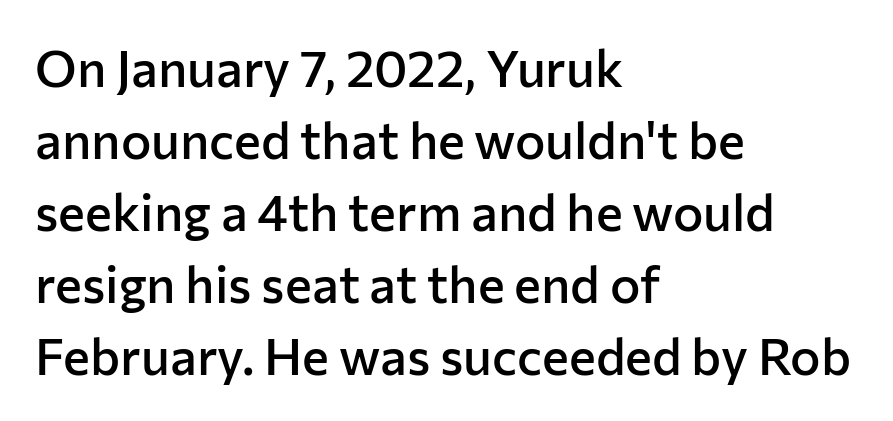
{"serif": "no", "italic": "no", "bold": "semi", "weight": "semibold", "width": "normal", "stroke_contrast": "low", "x_height": "medium", "monospaced": "no", "underline": "no", "align": "left", "line_spacing": "normal", "line_spacing_ratio": 1.41, "letter_spacing": "normal", "letter_spacing_em": 0.0, "glyph_px": 51}
